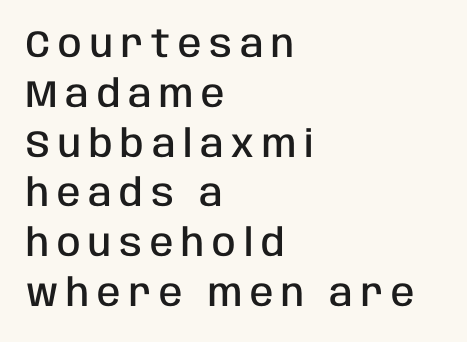
{"serif": "no", "italic": "no", "bold": "semi", "weight": "semibold", "width": "condensed", "stroke_contrast": "low", "x_height": "large", "monospaced": "no", "underline": "no", "align": "left", "line_spacing": "normal", "line_spacing_ratio": 1.31, "letter_spacing": "wide", "letter_spacing_em": 0.21, "glyph_px": 38}
